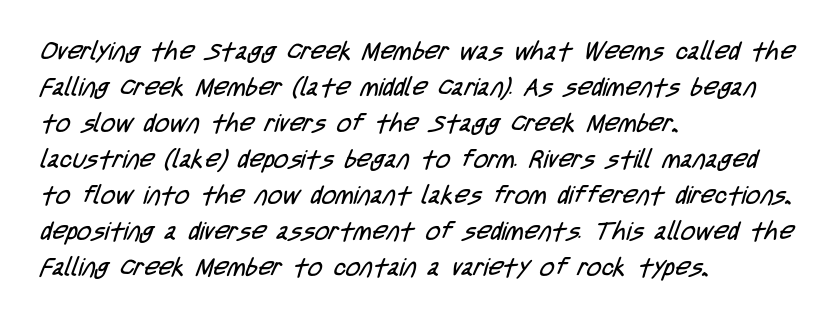
Q: Is the text bold? A: No.
Q: Is the text underlined? A: No.
Q: How is the paragraph aligned? A: Left-aligned.
Q: Is the spacing between letters normal or unusually wide? A: Normal.
Q: Is the spacing between lines tight, normal or loose? A: Normal.
